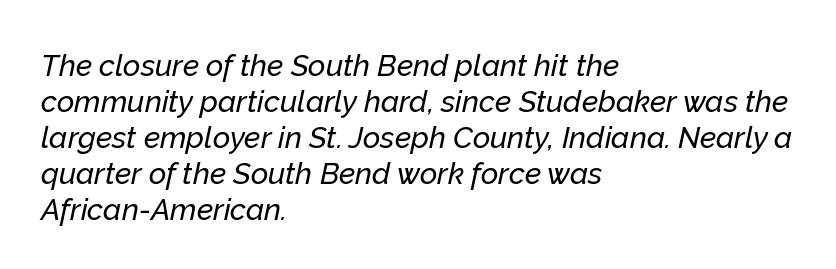
The image shows 30 px text type, italic (leaning right); set left-aligned, line spacing 1.2x, normal letter spacing, not underlined; low stroke contrast and a medium x-height.
